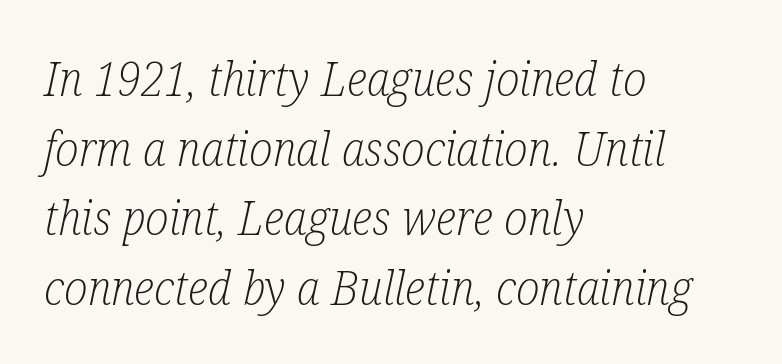
Q: Is the text bold? A: No.
Q: Is the text italic (slanted)? A: Yes, it leans right by about 12 degrees.
Q: Is the typeface a serif or a sans-serif typeface? A: Serif.
Q: Is the text underlined? A: No.
Q: How is the paragraph aligned? A: Left-aligned.
Q: Is the spacing between letters normal or unusually wide? A: Normal.
Q: Is the spacing between lines tight, normal or loose? A: Normal.
Q: Width (condensed, normal, or wide)? A: Condensed.
Q: Stroke contrast? A: Low.
Q: x-height? A: Medium.
Q: Monospaced? A: No.
